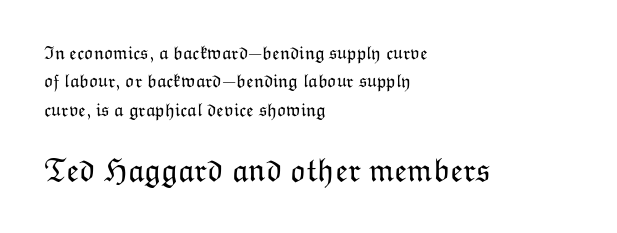
Glyph-to-glyph distance matches everyday printed text. In CSS terms this would be text-align: left. Compared with typical paragraphs, the rows here are spaced about the same. The words here are not underlined.
